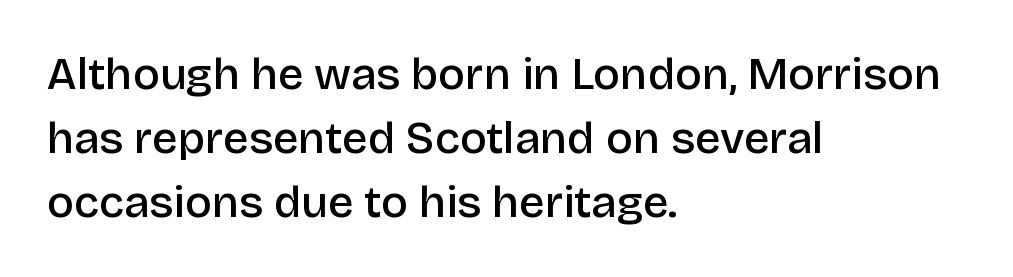
Q: Is the text bold? A: Semi-bold.
Q: Is the text italic (slanted)? A: No, it is upright.
Q: Is the typeface a serif or a sans-serif typeface? A: Sans-serif.
Q: Is the text underlined? A: No.
Q: How is the paragraph aligned? A: Left-aligned.
Q: Is the spacing between letters normal or unusually wide? A: Normal.
Q: Is the spacing between lines tight, normal or loose? A: Normal.
Q: Width (condensed, normal, or wide)? A: Normal.
Q: Stroke contrast? A: Low.
Q: x-height? A: Large.
Q: Monospaced? A: No.
